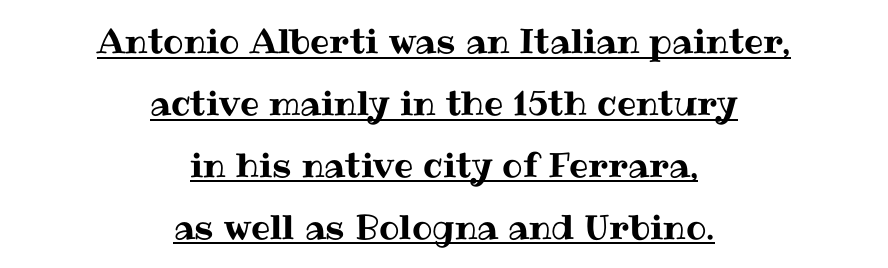
Q: Is the text italic (slanted)? A: No, it is upright.
Q: Is the text underlined? A: Yes.
Q: How is the paragraph aligned? A: Centered.
Q: Is the spacing between letters normal or unusually wide? A: Normal.
Q: Width (condensed, normal, or wide)? A: Normal.
Q: Stroke contrast? A: Medium.
Q: x-height? A: Medium.
Q: Monospaced? A: No.
